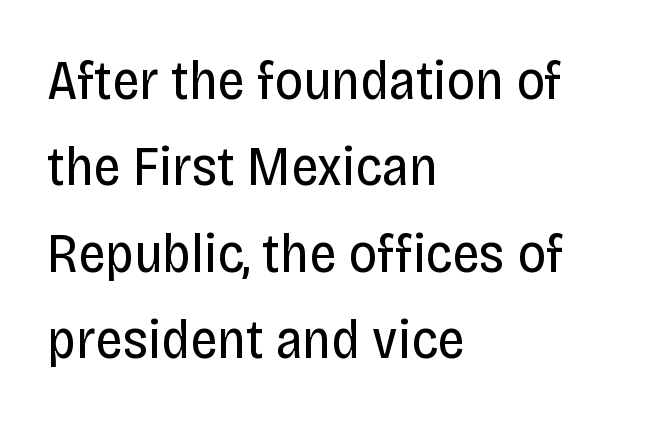
Q: Is the text bold? A: No.
Q: Is the text italic (slanted)? A: No, it is upright.
Q: Is the typeface a serif or a sans-serif typeface? A: Sans-serif.
Q: Is the text underlined? A: No.
Q: How is the paragraph aligned? A: Left-aligned.
Q: Is the spacing between letters normal or unusually wide? A: Normal.
Q: Is the spacing between lines tight, normal or loose? A: Normal.
Q: Width (condensed, normal, or wide)? A: Condensed.
Q: Stroke contrast? A: Low.
Q: x-height? A: Large.
Q: Monospaced? A: No.
